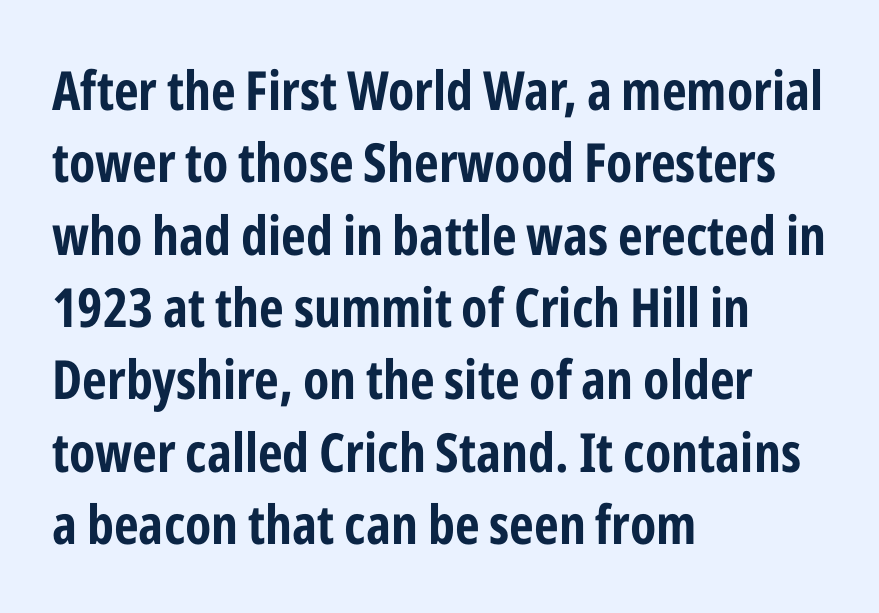
{"serif": "no", "italic": "no", "bold": "yes", "weight": "bold", "width": "condensed", "stroke_contrast": "low", "x_height": "medium", "monospaced": "no", "underline": "no", "align": "left", "line_spacing": "normal", "line_spacing_ratio": 1.34, "letter_spacing": "normal", "letter_spacing_em": 0.0, "glyph_px": 54}
